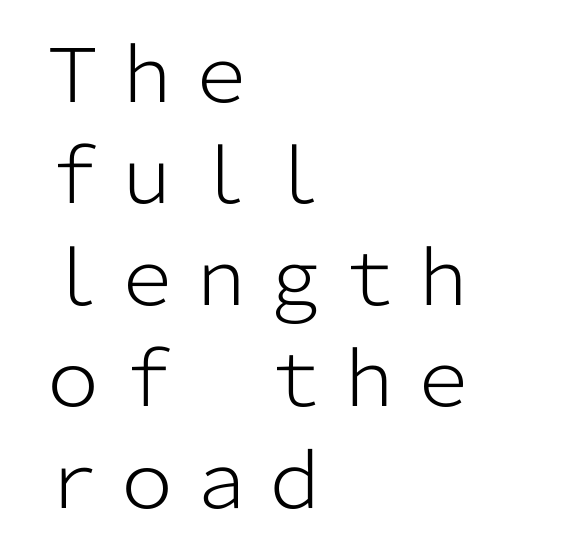
The image shows 74 px light sans-serif type, upright; set left-aligned, normal line spacing (1.37x), normal letter spacing, not underlined; low stroke contrast and a medium x-height.
